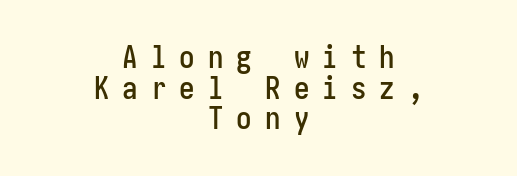
{"serif": "no", "italic": "no", "width": "condensed", "stroke_contrast": "low", "x_height": "medium", "underline": "no", "align": "center", "line_spacing": "tight", "line_spacing_ratio": 0.99, "letter_spacing": "wide", "letter_spacing_em": 0.42, "glyph_px": 31}
